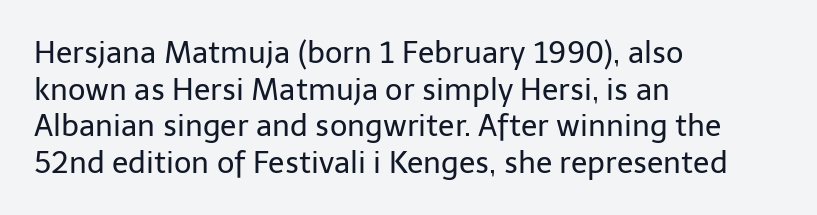
Q: Is the text bold? A: No.
Q: Is the text italic (slanted)? A: No, it is upright.
Q: Is the typeface a serif or a sans-serif typeface? A: Sans-serif.
Q: Is the text underlined? A: No.
Q: How is the paragraph aligned? A: Left-aligned.
Q: Is the spacing between letters normal or unusually wide? A: Normal.
Q: Width (condensed, normal, or wide)? A: Normal.
Q: Stroke contrast? A: Low.
Q: x-height? A: Medium.
Q: Monospaced? A: No.
